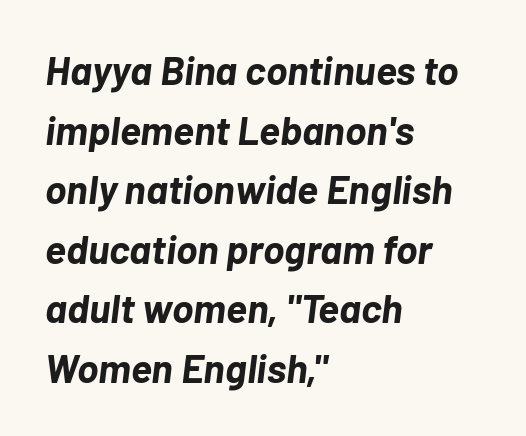
Q: Is the text bold? A: Yes.
Q: Is the text italic (slanted)? A: Yes, it leans right by about 7 degrees.
Q: Is the text underlined? A: No.
Q: How is the paragraph aligned? A: Left-aligned.
Q: Is the spacing between letters normal or unusually wide? A: Normal.
Q: Is the spacing between lines tight, normal or loose? A: Normal.
Q: Width (condensed, normal, or wide)? A: Normal.
Q: Stroke contrast? A: Low.
Q: x-height? A: Medium.
Q: Monospaced? A: No.
